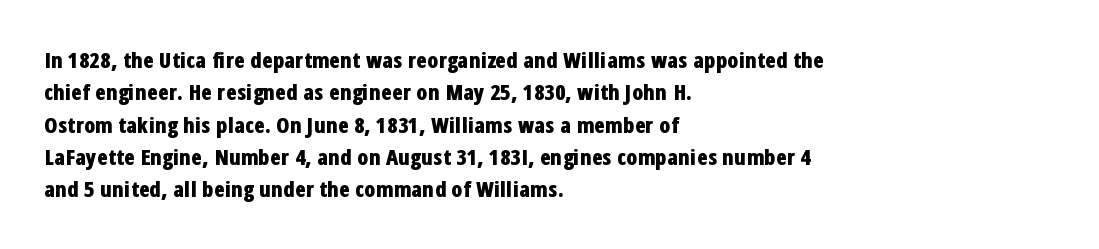
{"italic": "no", "bold": "yes", "underline": "no", "align": "left", "line_spacing": "normal", "line_spacing_ratio": 1.47, "letter_spacing": "normal", "letter_spacing_em": 0.0, "glyph_px": 22}
